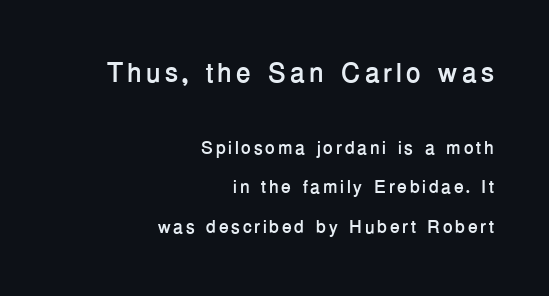
These words are printed bold, with thick strokes throughout. Regarding leading, the lines here are spaced well apart. Line ends are locked; line starts wander. Underline: absent. Character size in the leading block exceeds that of the trailing block.
